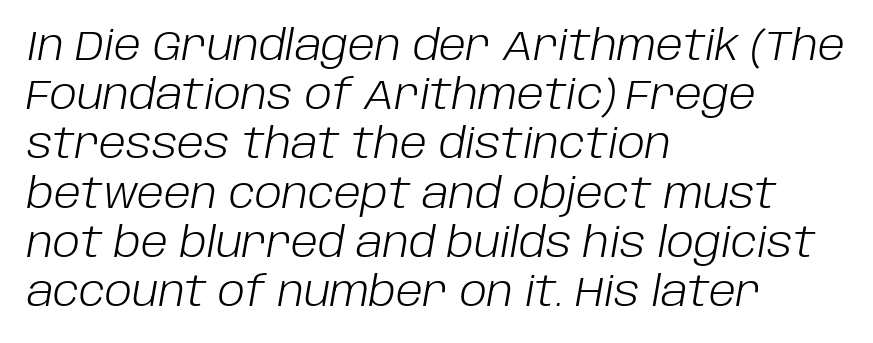
{"italic": "yes", "lean": "right", "slant_degrees": 10, "bold": "no", "weight": "light", "width": "normal", "stroke_contrast": "low", "x_height": "large", "monospaced": "no", "underline": "no", "align": "left", "line_spacing_ratio": 1.2, "letter_spacing": "normal", "letter_spacing_em": 0.0, "glyph_px": 41}
